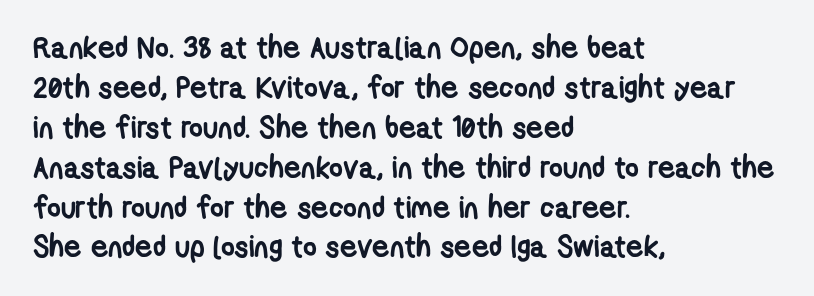
{"serif": "no", "bold": "yes", "weight": "semibold", "width": "condensed", "stroke_contrast": "low", "x_height": "medium", "monospaced": "no", "underline": "no", "align": "left", "line_spacing": "normal", "line_spacing_ratio": 1.33, "letter_spacing": "normal", "letter_spacing_em": 0.0, "glyph_px": 30}
